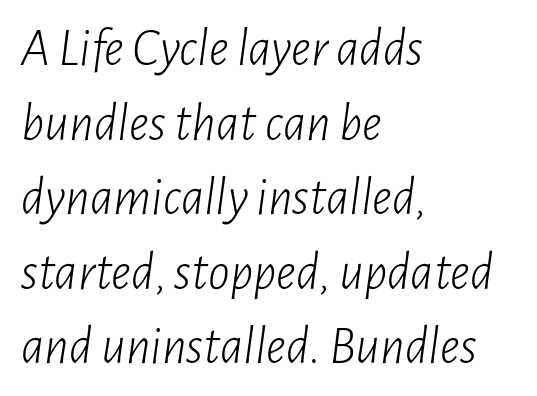
Q: Is the text bold? A: No.
Q: Is the text italic (slanted)? A: Yes, it leans right by about 7 degrees.
Q: Is the text underlined? A: No.
Q: How is the paragraph aligned? A: Left-aligned.
Q: Is the spacing between letters normal or unusually wide? A: Normal.
Q: Is the spacing between lines tight, normal or loose? A: Normal.
Q: Width (condensed, normal, or wide)? A: Condensed.
Q: Stroke contrast? A: Low.
Q: x-height? A: Medium.
Q: Monospaced? A: No.
